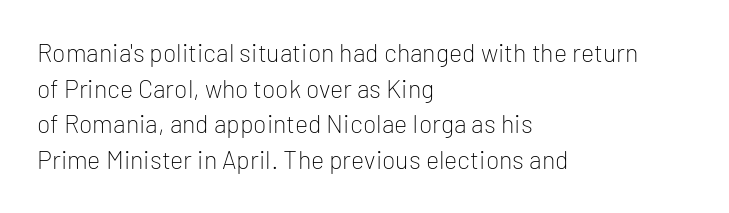
The image shows 25 px text type, upright; set left-aligned, normal line spacing (1.43x), normal letter spacing, not underlined.
